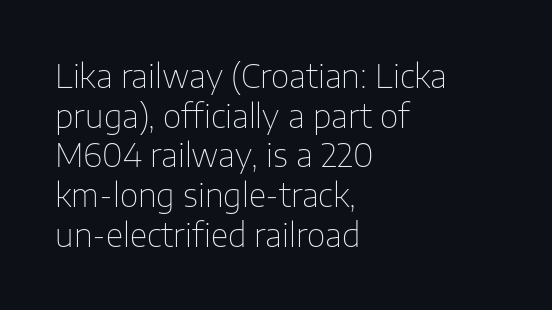
This sample has the flowing, uneven cadence of proportional lettering. The lettering stays uniformly vertical, giving the passage a roman look. A clean baseline with only descenders dipping below it. Grotesque or geometric, the face here clearly has no serifs. The passage is arranged the way most books set body copy — flush left. Nothing heavy about these letters — not bold at all.
